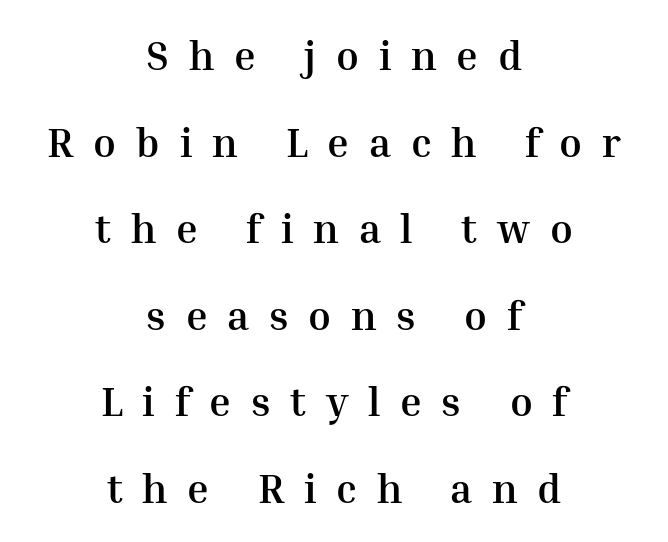
Decoration check: the copy has no underline. The rendering uses a large line-height, opening up the rows. Short note: letters widely spaced. Compared with an ordinary text face, these strokes are far heavier — a full bold. In terms of posture, this sample is upright.
